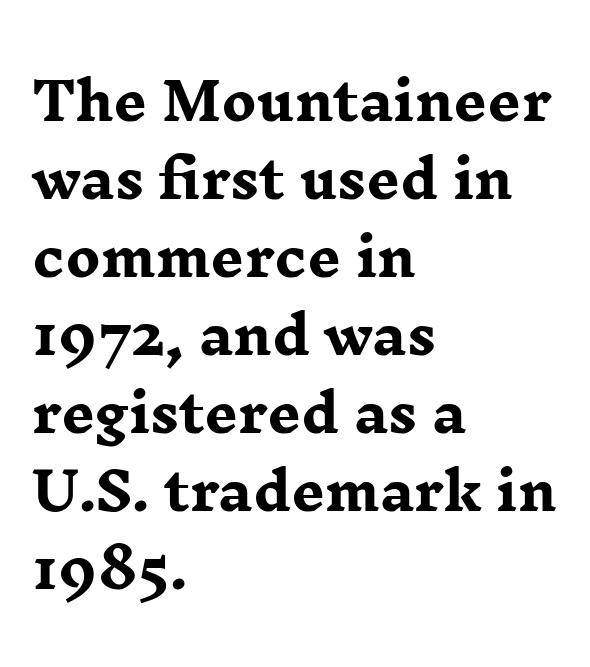
The image shows 52 px heavy, wide serif type, upright; set left-aligned, normal line spacing (1.5x), normal letter spacing, not underlined; low stroke contrast and a medium x-height.
